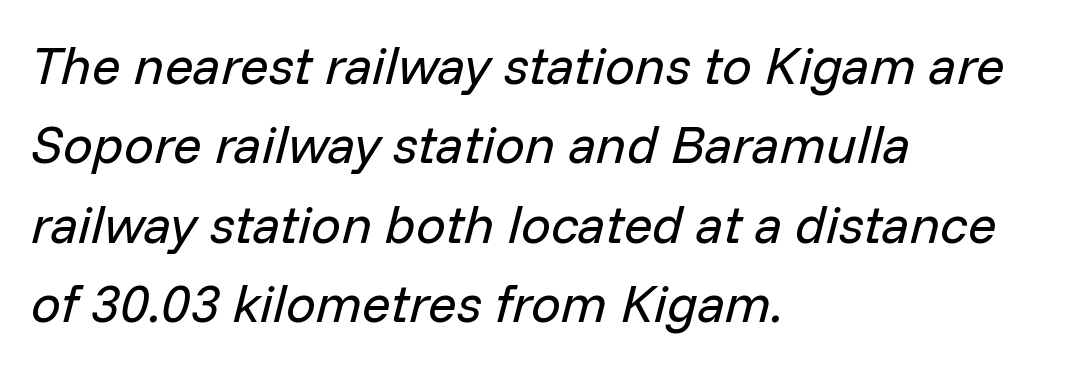
The image shows 53 px regular-weight type, italic (leaning right); set left-aligned, normal line spacing (1.5x), normal letter spacing, not underlined; low stroke contrast and a medium x-height.
